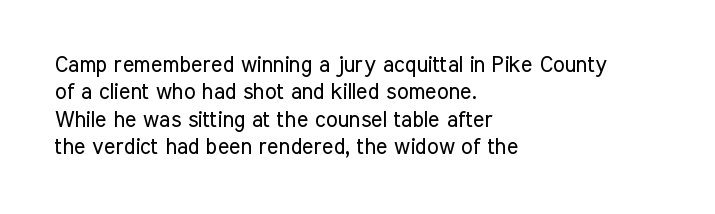
Q: Is the text bold? A: No.
Q: Is the text italic (slanted)? A: No, it is upright.
Q: Is the text underlined? A: No.
Q: How is the paragraph aligned? A: Left-aligned.
Q: Is the spacing between letters normal or unusually wide? A: Normal.
Q: Is the spacing between lines tight, normal or loose? A: Normal.
